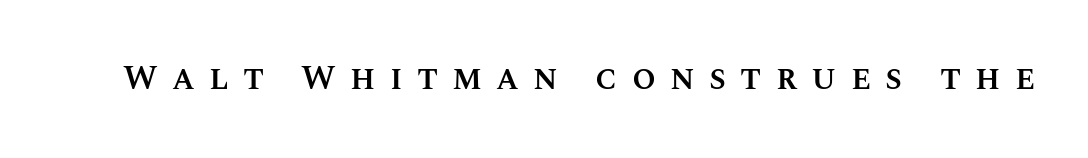
Designer's note — italics off, roman on. The letterforms stand isolated, each surrounded by extra space. The space directly below the letters is spotless. Typographic density is moderately raised because the face is semibold.
